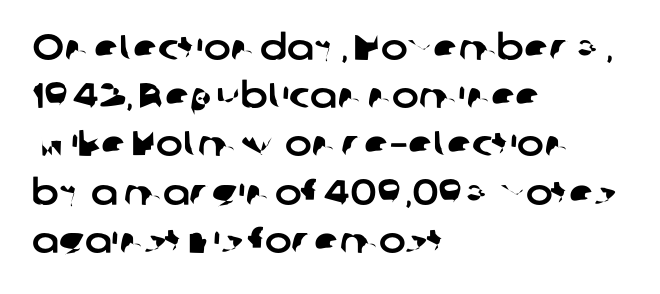
Q: Is the typeface a serif or a sans-serif typeface? A: Sans-serif.
Q: Is the text underlined? A: No.
Q: How is the paragraph aligned? A: Left-aligned.
Q: Is the spacing between letters normal or unusually wide? A: Normal.
Q: Is the spacing between lines tight, normal or loose? A: Normal.
Q: Width (condensed, normal, or wide)? A: Normal.
Q: Stroke contrast? A: Low.
Q: x-height? A: Medium.
Q: Monospaced? A: No.
